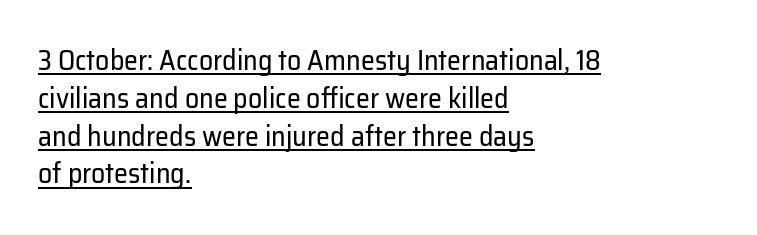
{"serif": "no", "italic": "no", "bold": "no", "weight": "regular", "width": "normal", "stroke_contrast": "low", "x_height": "medium", "monospaced": "no", "underline": "yes", "align": "left", "line_spacing": "normal", "line_spacing_ratio": 1.35, "letter_spacing": "normal", "letter_spacing_em": 0.0, "glyph_px": 28}
